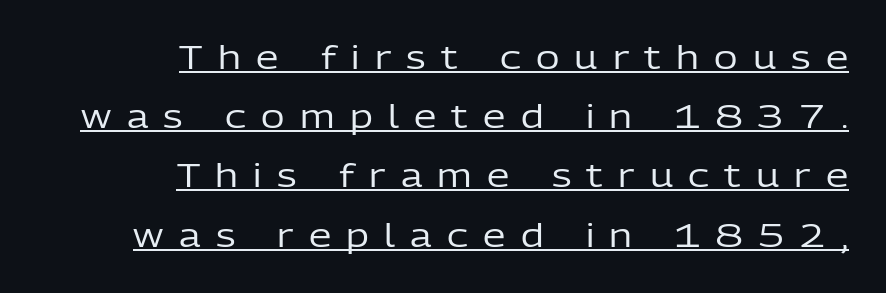
Each letter keeps its own natural width here, so spacing adapts to shape. Is the type heavy? It reads as light-to-regular instead. This sample is right-justified, so line beginnings fall wherever the words allow. Is the letter spacing exaggerated? Yes — the characters are pushed far apart. Letterform terminals end flat and unadorned throughout the passage. In terms of posture, this sample is upright.
